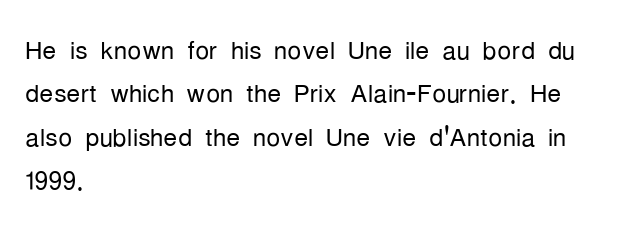
Q: Is the text bold? A: No.
Q: Is the text italic (slanted)? A: No, it is upright.
Q: Is the typeface a serif or a sans-serif typeface? A: Sans-serif.
Q: Is the text underlined? A: No.
Q: How is the paragraph aligned? A: Left-aligned.
Q: Is the spacing between letters normal or unusually wide? A: Normal.
Q: Width (condensed, normal, or wide)? A: Condensed.
Q: Stroke contrast? A: Low.
Q: x-height? A: Medium.
Q: Monospaced? A: No.
